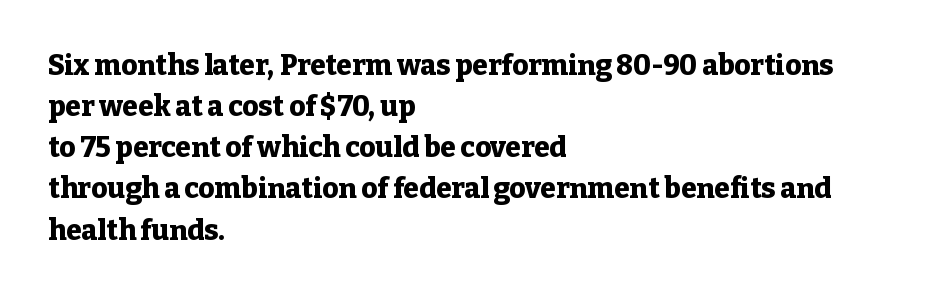
Weight check: bold — yes, fully. Is there much room between lines? A standard amount, neither cramped nor airy. Serif or sans? Serif — the stroke terminals have little feet. A student would call this left alignment; a typographer would say flush left, rag right.
